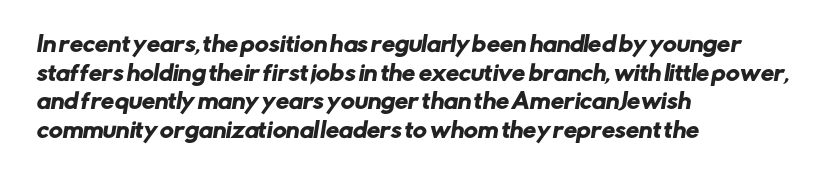
{"underline": "no", "align": "left", "line_spacing": "normal", "line_spacing_ratio": 1.36, "letter_spacing": "normal", "letter_spacing_em": 0.0, "glyph_px": 21}
